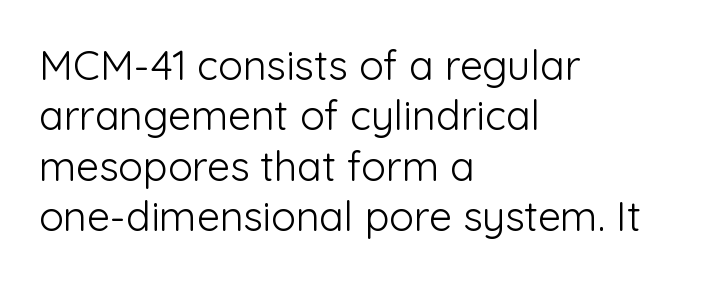
The image shows 41 px light sans-serif type, upright; set left-aligned, line spacing 1.23x, normal letter spacing, not underlined; low stroke contrast and a medium x-height.
